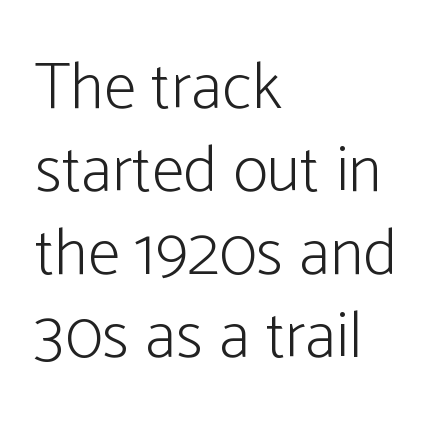
The image shows 66 px light, condensed sans-serif type, upright; set left-aligned, normal line spacing (1.26x), normal letter spacing, not underlined; low stroke contrast and a medium x-height.
